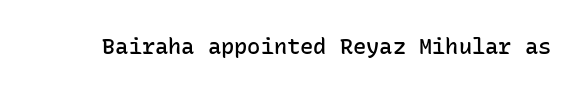
The image shows 22 px text type, upright; set normal letter spacing, not underlined.
